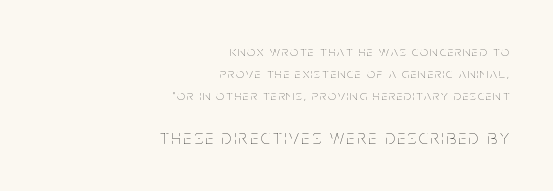
{"italic": "no", "bold": "no", "underline": "no", "align": "right", "line_spacing": "normal", "line_spacing_ratio": 1.57, "larger_block": "second", "size_ratio": 1.43, "glyph_px": 20}
